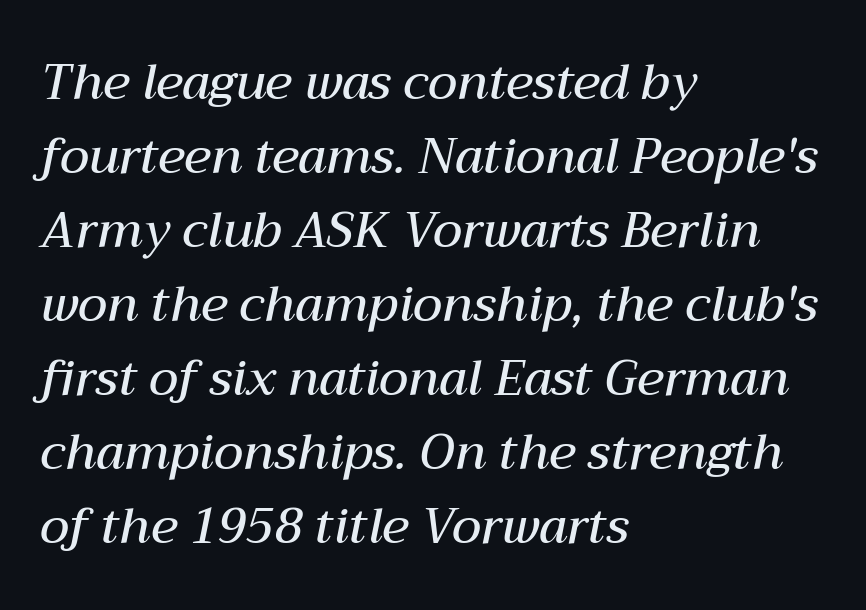
Q: Is the text bold? A: Semi-bold.
Q: Is the text italic (slanted)? A: Yes, it leans right by about 12 degrees.
Q: Is the text underlined? A: No.
Q: How is the paragraph aligned? A: Left-aligned.
Q: Is the spacing between letters normal or unusually wide? A: Normal.
Q: Is the spacing between lines tight, normal or loose? A: Normal.
Q: Width (condensed, normal, or wide)? A: Normal.
Q: Stroke contrast? A: Medium.
Q: x-height? A: Medium.
Q: Monospaced? A: No.
